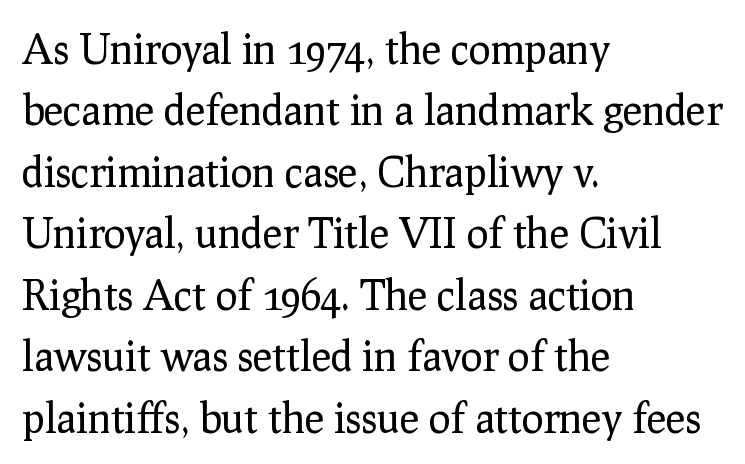
Letter spacing: default. The text block is weighted toward the left margin, trailing off unevenly rightward. Type without underlining. Do the characters align in a grid? No, the font is proportional. Horizontal bands of white between lines are of average thickness. Style check: upright.
